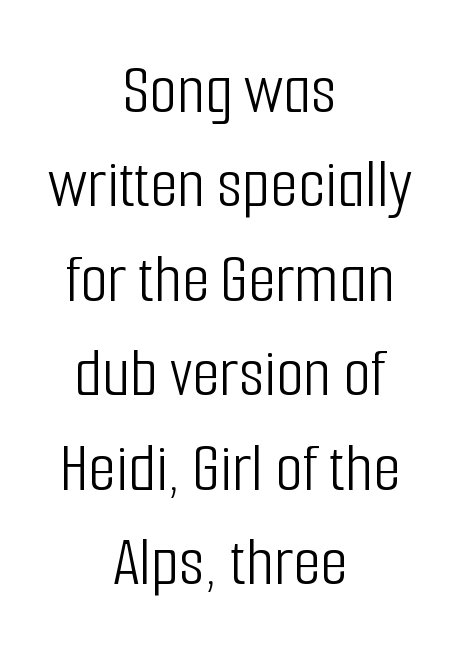
The image shows 71 px light, condensed sans-serif type, upright; set centered, normal line spacing (1.33x), normal letter spacing, not underlined; low stroke contrast and a medium x-height.
